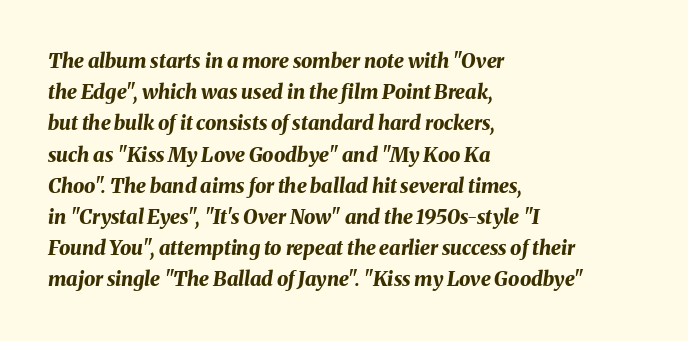
Q: Is the text bold? A: Yes.
Q: Is the text italic (slanted)? A: Yes, it leans right by about 8 degrees.
Q: Is the text underlined? A: No.
Q: How is the paragraph aligned? A: Left-aligned.
Q: Is the spacing between letters normal or unusually wide? A: Normal.
Q: Is the spacing between lines tight, normal or loose? A: Normal.
